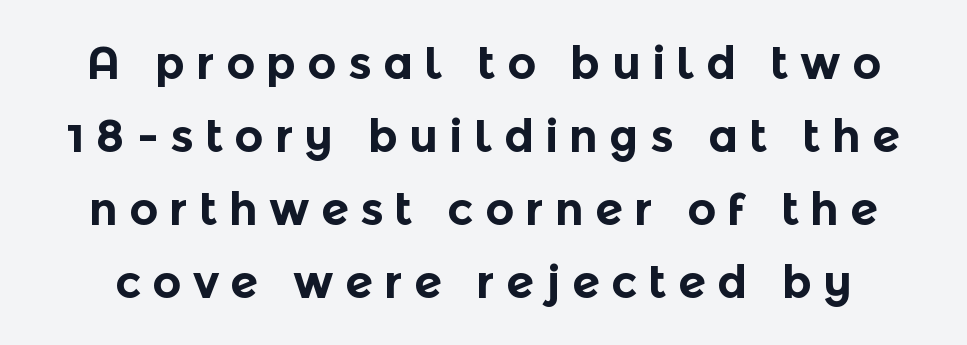
{"serif": "no", "italic": "no", "bold": "yes", "weight": "bold", "width": "normal", "x_height": "medium", "monospaced": "no", "underline": "no", "line_spacing": "normal", "line_spacing_ratio": 1.62, "letter_spacing": "wide", "letter_spacing_em": 0.25, "glyph_px": 45}
